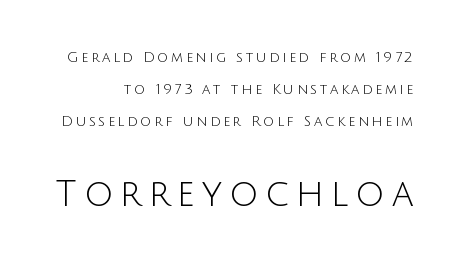
Q: Is the text bold? A: No.
Q: Is the text italic (slanted)? A: No, it is upright.
Q: Is the typeface a serif or a sans-serif typeface? A: Sans-serif.
Q: Is the text underlined? A: No.
Q: Is the spacing between lines tight, normal or loose? A: Loose.
Q: Which block of text is set in a larger size, the first (top) or the second (bottom)? A: The second (bottom) one.
Q: Width (condensed, normal, or wide)? A: Normal.
Q: Stroke contrast? A: Low.
Q: x-height? A: Large.
Q: Monospaced? A: No.
